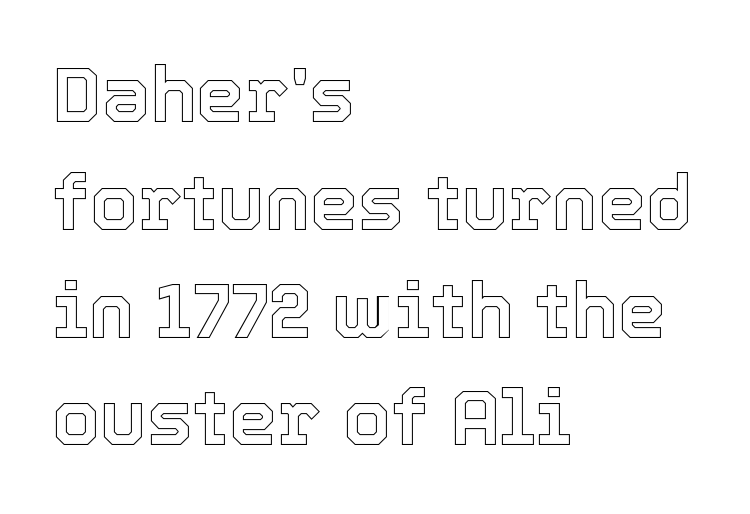
The image shows 77 px text type, upright; set left-aligned, normal line spacing (1.4x), normal letter spacing, not underlined; a medium x-height.
